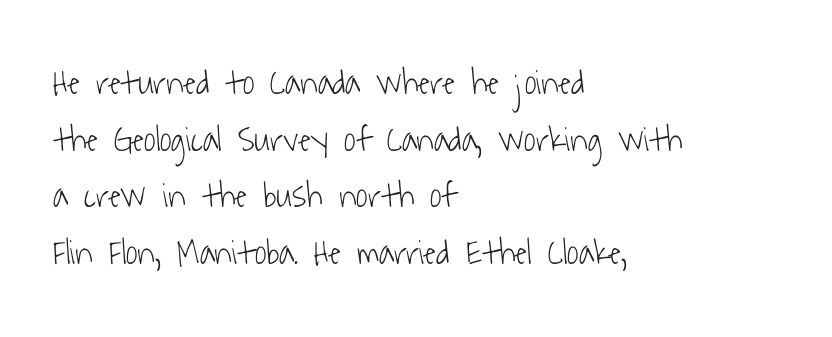
Q: Is the text bold? A: No.
Q: Is the typeface a serif or a sans-serif typeface? A: Sans-serif.
Q: Is the text underlined? A: No.
Q: How is the paragraph aligned? A: Left-aligned.
Q: Is the spacing between letters normal or unusually wide? A: Normal.
Q: Is the spacing between lines tight, normal or loose? A: Normal.
Q: Width (condensed, normal, or wide)? A: Condensed.
Q: Stroke contrast? A: Low.
Q: x-height? A: Medium.
Q: Monospaced? A: No.
